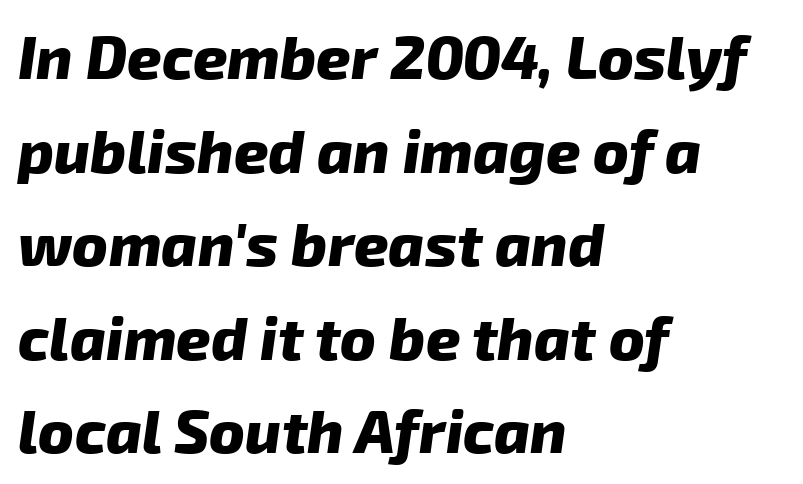
A student would call this left alignment; a typographer would say flush left, rag right. Looks like regular typesetting: each glyph gets only the width it needs. Letter spacing: default. Quick note: interline space is typical.
